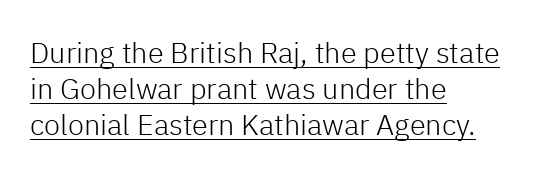
Letter spacing: default. Weight: regular or lighter. If you drew a line through each stem, it would be perfectly vertical. These lines are rendered in a variable-pitch font. The ragged edge is on the right, which tells us the setting is flush left.
